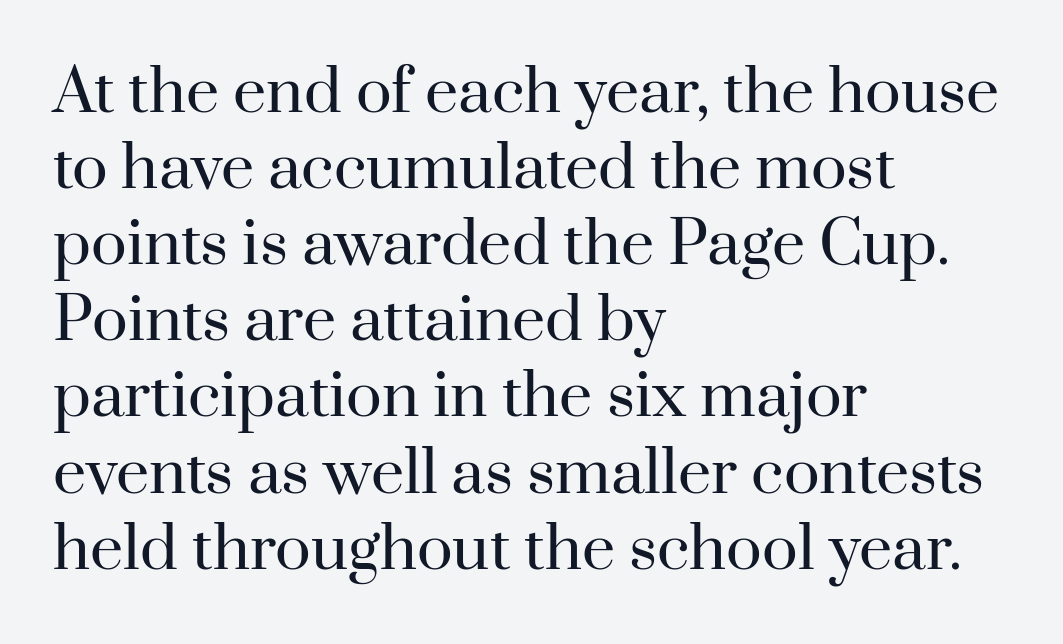
Think standard paragraph weight, or any step lighter than that. In terms of letterform style, serifs are clearly present. The letterforms sit shoulder to shoulder at normal distance. Upright lettering throughout. You could not count columns in this text — the font is proportionally spaced.
